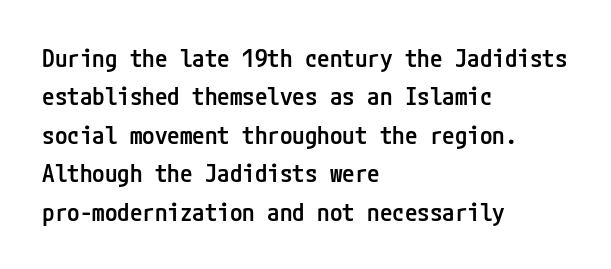
Has an underline been added? It has not. A typesetter would mark this as roman, not italic. The passage shown has conventional tracking throughout. The rows are spaced the way most documents space them. Each line starts at the same left margin while the right side varies. The font is running at a semibold setting, under full bold.
